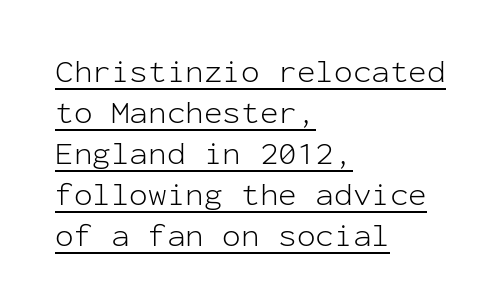
Each letter, wide or thin by design, is forced into the same width here. No extra ink here — the face is not bold. There is no visible air inserted between adjacent glyphs. The letters stand straight up with perfectly vertical stems. The line-height multiplier appears to be the usual default.
